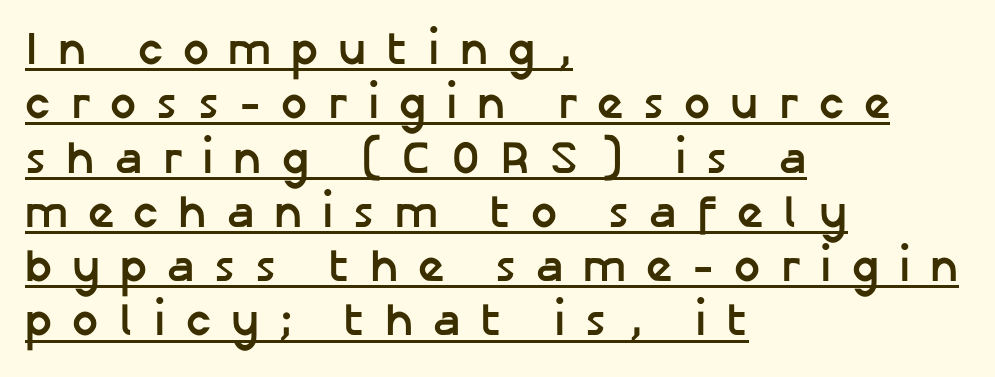
The image shows 46 px semibold sans-serif type, upright; set left-aligned, line spacing 1.18x, unusually wide letter spacing (+0.43 em), underlined; low stroke contrast and a medium x-height.
